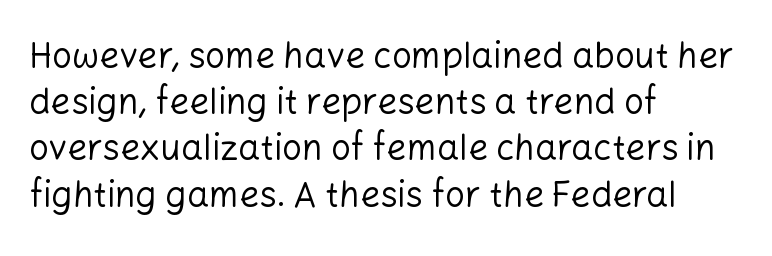
{"serif": "no", "italic": "no", "bold": "no", "weight": "regular", "width": "normal", "stroke_contrast": "low", "x_height": "medium", "monospaced": "no", "underline": "no", "align": "left", "line_spacing": "normal", "line_spacing_ratio": 1.32, "letter_spacing": "normal", "letter_spacing_em": 0.0, "glyph_px": 35}
